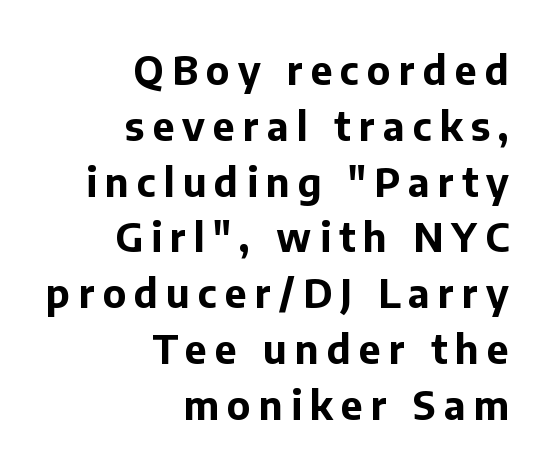
Q: Is the text bold? A: Yes.
Q: Is the text italic (slanted)? A: No, it is upright.
Q: Is the typeface a serif or a sans-serif typeface? A: Sans-serif.
Q: Is the text underlined? A: No.
Q: How is the paragraph aligned? A: Right-aligned.
Q: Is the spacing between letters normal or unusually wide? A: Unusually wide.
Q: Is the spacing between lines tight, normal or loose? A: Normal.
Q: Width (condensed, normal, or wide)? A: Normal.
Q: Stroke contrast? A: Low.
Q: x-height? A: Medium.
Q: Monospaced? A: No.
